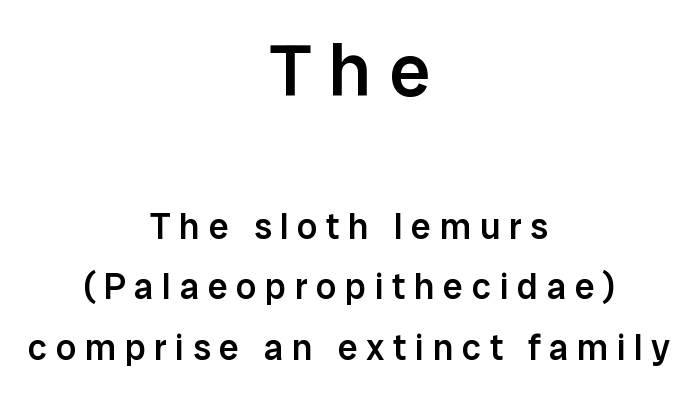
Q: Is the text bold? A: Semi-bold.
Q: Is the text italic (slanted)? A: No, it is upright.
Q: Is the typeface a serif or a sans-serif typeface? A: Sans-serif.
Q: Is the text underlined? A: No.
Q: How is the paragraph aligned? A: Centered.
Q: Is the spacing between letters normal or unusually wide? A: Unusually wide.
Q: Is the spacing between lines tight, normal or loose? A: Normal.
Q: Which block of text is set in a larger size, the first (top) or the second (bottom)? A: The first (top) one.
Q: Width (condensed, normal, or wide)? A: Normal.
Q: Stroke contrast? A: Low.
Q: x-height? A: Medium.
Q: Monospaced? A: No.
